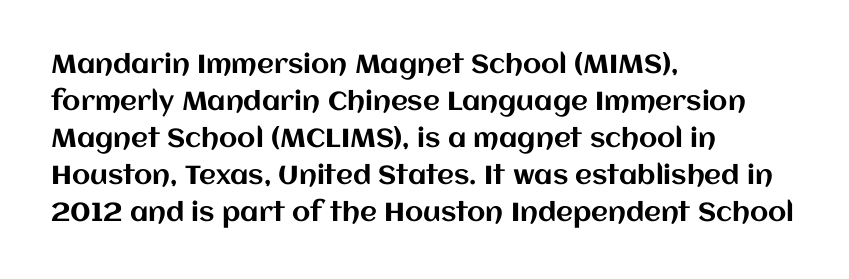
The image shows 26 px text type, upright; set left-aligned, normal line spacing (1.42x), normal letter spacing, not underlined.
